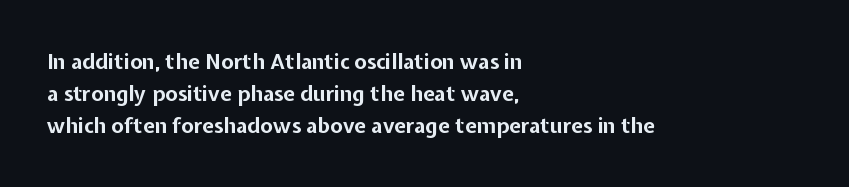
Q: Is the text bold? A: Yes.
Q: Is the text italic (slanted)? A: No, it is upright.
Q: Is the text underlined? A: No.
Q: How is the paragraph aligned? A: Left-aligned.
Q: Is the spacing between letters normal or unusually wide? A: Normal.
Q: Is the spacing between lines tight, normal or loose? A: Normal.
